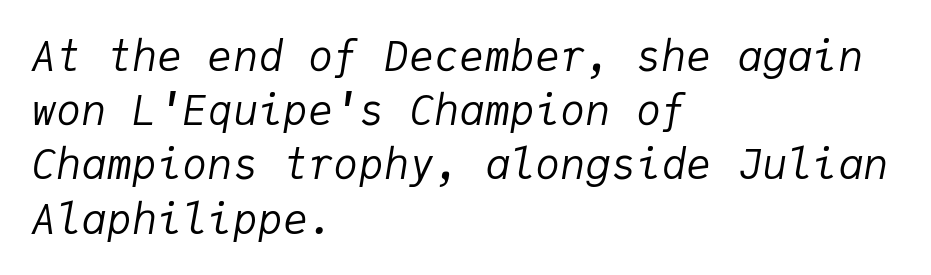
{"italic": "yes", "lean": "right", "slant_degrees": 9, "bold": "no", "weight": "regular", "width": "normal", "stroke_contrast": "low", "x_height": "medium", "monospaced": "yes", "underline": "no", "align": "left", "line_spacing": "normal", "line_spacing_ratio": 1.29, "letter_spacing": "normal", "letter_spacing_em": 0.0, "glyph_px": 42}
